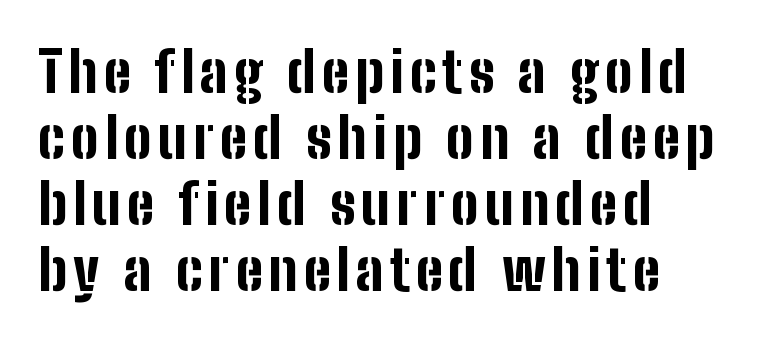
The image shows 55 px bold, condensed sans-serif type, upright; set left-aligned, line spacing 1.2x, not underlined; low stroke contrast and a medium x-height.
